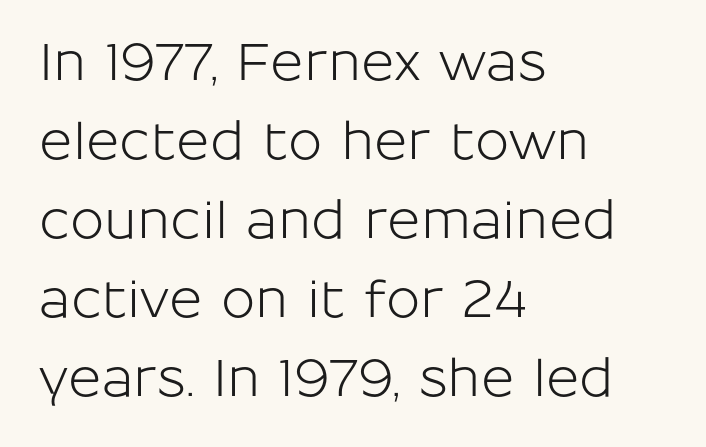
Q: Is the text italic (slanted)? A: No, it is upright.
Q: Is the typeface a serif or a sans-serif typeface? A: Sans-serif.
Q: Is the text underlined? A: No.
Q: How is the paragraph aligned? A: Left-aligned.
Q: Is the spacing between letters normal or unusually wide? A: Normal.
Q: Is the spacing between lines tight, normal or loose? A: Normal.
Q: Width (condensed, normal, or wide)? A: Normal.
Q: Stroke contrast? A: Low.
Q: x-height? A: Medium.
Q: Monospaced? A: No.
